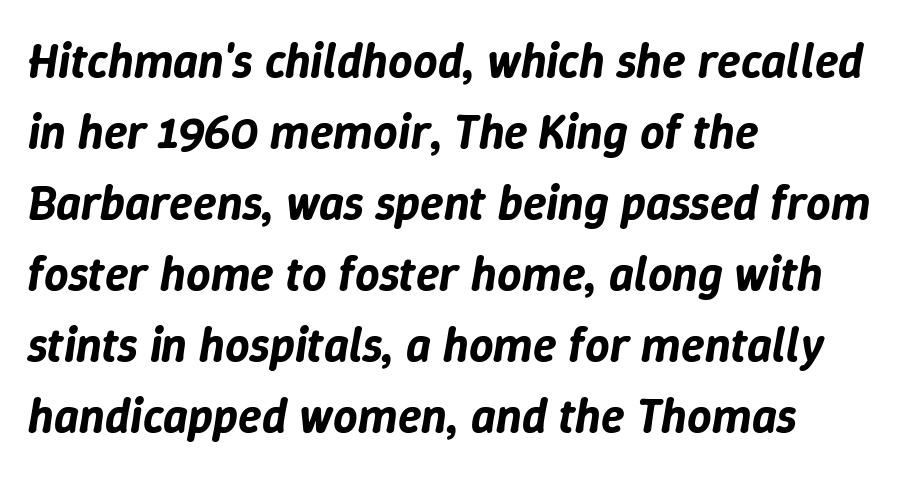
{"italic": "yes", "lean": "right", "slant_degrees": 9, "width": "normal", "stroke_contrast": "low", "x_height": "medium", "monospaced": "no", "underline": "no", "align": "left", "line_spacing": "normal", "line_spacing_ratio": 1.48, "letter_spacing": "normal", "letter_spacing_em": 0.0, "glyph_px": 48}
